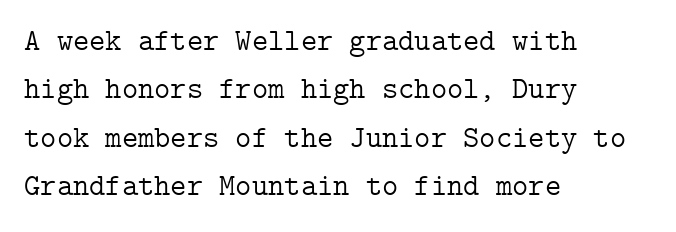
Q: Is the text bold? A: No.
Q: Is the text italic (slanted)? A: No, it is upright.
Q: Is the typeface a serif or a sans-serif typeface? A: Serif.
Q: Is the text underlined? A: No.
Q: How is the paragraph aligned? A: Left-aligned.
Q: Is the spacing between letters normal or unusually wide? A: Normal.
Q: Is the spacing between lines tight, normal or loose? A: Normal.
Q: Width (condensed, normal, or wide)? A: Normal.
Q: Stroke contrast? A: Low.
Q: x-height? A: Medium.
